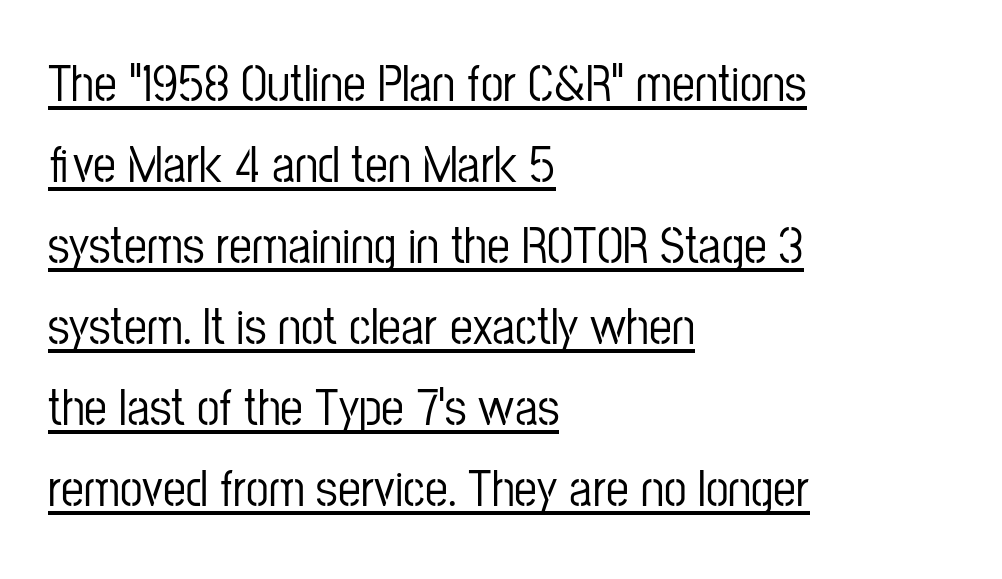
{"serif": "no", "italic": "no", "width": "condensed", "stroke_contrast": "low", "x_height": "medium", "monospaced": "no", "underline": "yes", "align": "left", "line_spacing": "normal", "line_spacing_ratio": 1.59, "letter_spacing": "normal", "letter_spacing_em": 0.0, "glyph_px": 51}
